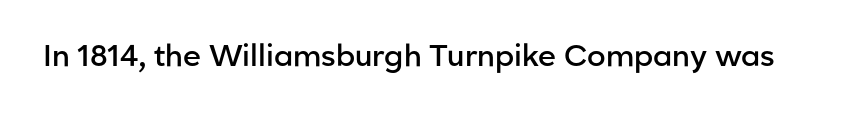
Strokes here are thickened, but only to semibold level. The words here are not underlined. The letters sit at their default tracking, neither squeezed nor spread. Note the varied advance widths — an 'i' is clearly narrower than an 'm'.
